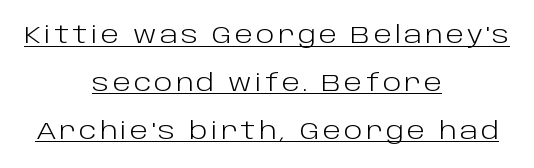
{"italic": "no", "bold": "no", "underline": "yes", "align": "center", "line_spacing": "loose", "line_spacing_ratio": 1.99, "glyph_px": 24}
